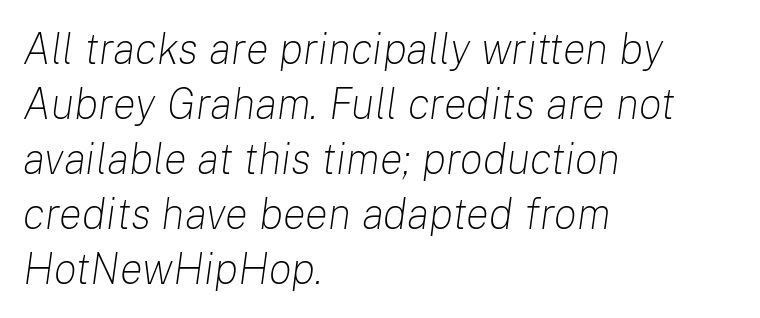
{"italic": "yes", "lean": "right", "slant_degrees": 8, "bold": "no", "weight": "light", "width": "normal", "stroke_contrast": "low", "x_height": "medium", "monospaced": "no", "underline": "no", "align": "left", "line_spacing": "normal", "line_spacing_ratio": 1.28, "letter_spacing": "normal", "letter_spacing_em": 0.0, "glyph_px": 43}
